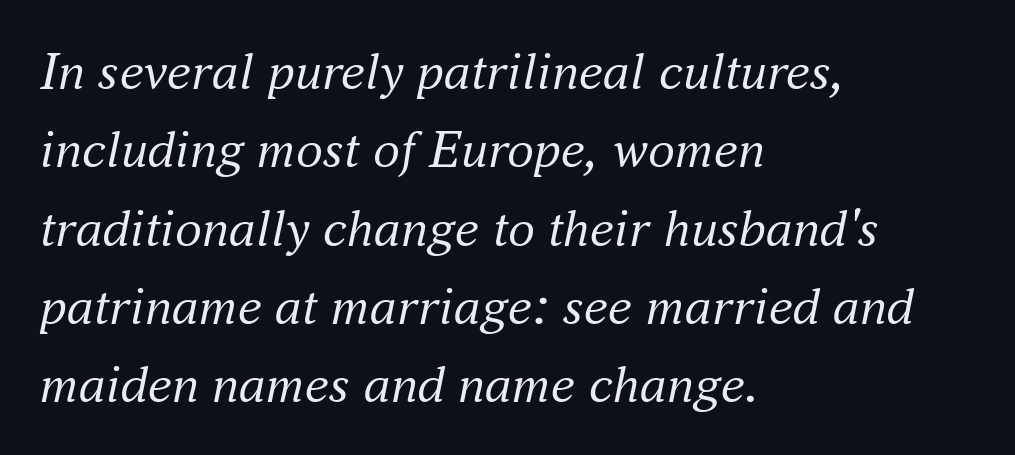
{"serif": "yes", "italic": "yes", "lean": "right", "slant_degrees": 16, "bold": "no", "weight": "regular", "width": "normal", "stroke_contrast": "medium", "x_height": "small", "monospaced": "no", "underline": "no", "align": "left", "line_spacing": "normal", "line_spacing_ratio": 1.45, "letter_spacing": "normal", "letter_spacing_em": 0.0, "glyph_px": 54}
